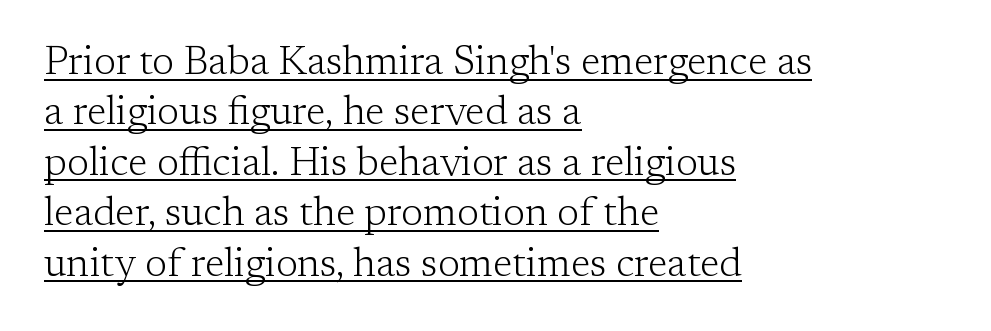
The line texture is even and compact thanks to regular tracking. This is serif lettering, the kind often seen in printed books. The space between consecutive lines is moderate. Quick note: not italic, upright.
